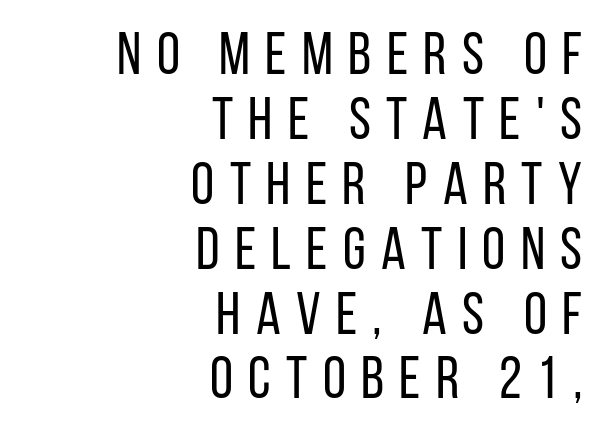
Q: Is the text bold? A: No.
Q: Is the text italic (slanted)? A: No, it is upright.
Q: Is the typeface a serif or a sans-serif typeface? A: Sans-serif.
Q: Is the text underlined? A: No.
Q: How is the paragraph aligned? A: Right-aligned.
Q: Is the spacing between letters normal or unusually wide? A: Unusually wide.
Q: Is the spacing between lines tight, normal or loose? A: Tight.
Q: Width (condensed, normal, or wide)? A: Condensed.
Q: Stroke contrast? A: Low.
Q: x-height? A: Large.
Q: Monospaced? A: No.
